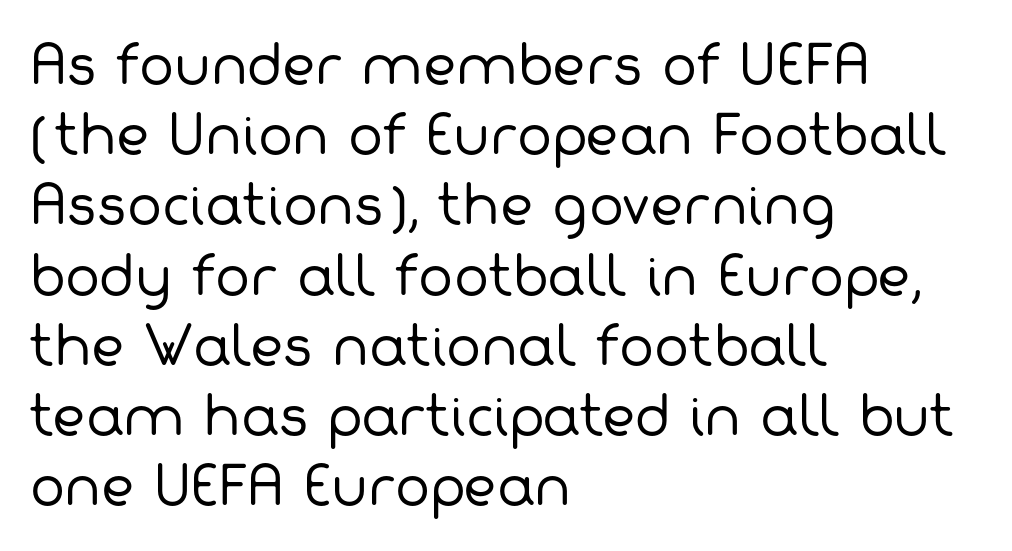
Q: Is the text bold? A: No.
Q: Is the typeface a serif or a sans-serif typeface? A: Sans-serif.
Q: Is the text underlined? A: No.
Q: How is the paragraph aligned? A: Left-aligned.
Q: Is the spacing between letters normal or unusually wide? A: Normal.
Q: Is the spacing between lines tight, normal or loose? A: Normal.
Q: Width (condensed, normal, or wide)? A: Normal.
Q: Stroke contrast? A: Low.
Q: x-height? A: Medium.
Q: Monospaced? A: No.
